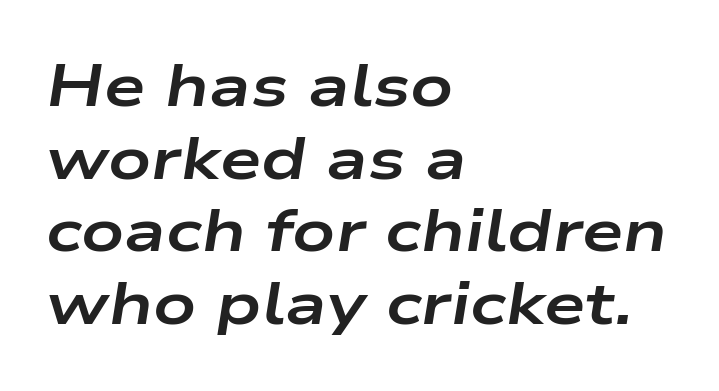
Q: Is the text bold? A: Yes.
Q: Is the text italic (slanted)? A: Yes, it leans right by about 9 degrees.
Q: Is the text underlined? A: No.
Q: How is the paragraph aligned? A: Left-aligned.
Q: Is the spacing between letters normal or unusually wide? A: Normal.
Q: Width (condensed, normal, or wide)? A: Wide.
Q: Stroke contrast? A: Low.
Q: x-height? A: Medium.
Q: Monospaced? A: No.
